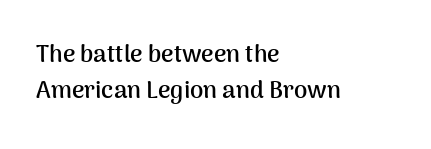
The designer left line spacing at the default. The horizontal fit of the characters is conventional and even. The specimen reads as upright at a glance. The passage shown is not underscored anywhere. The letters are bold, with thick, heavy strokes.
